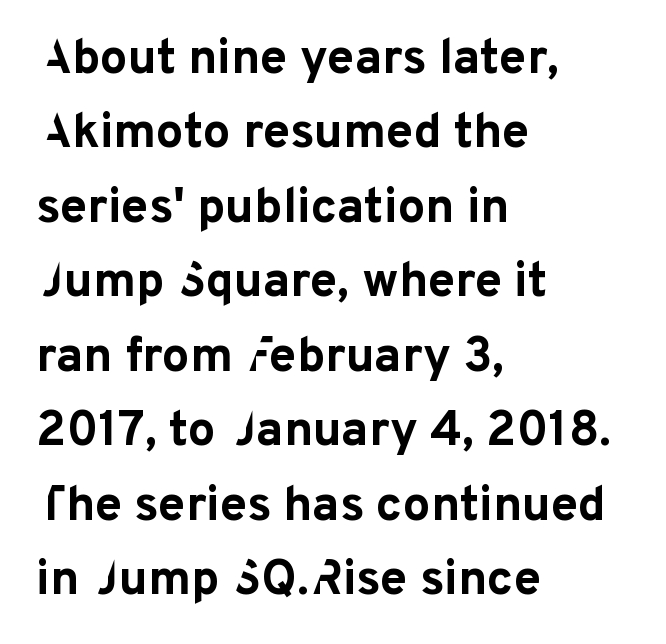
Each letter keeps its own natural width here, so spacing adapts to shape. Every letter is thick-stroked: bold, no question. The lettering holds an erect, upright posture throughout. The vertical gap from one line to the next is medium.
